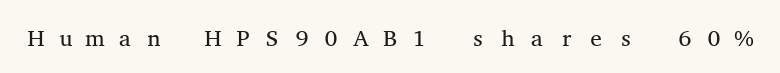
Q: Is the text bold? A: No.
Q: Is the text italic (slanted)? A: No, it is upright.
Q: Is the text underlined? A: No.
Q: Is the spacing between letters normal or unusually wide? A: Unusually wide.
